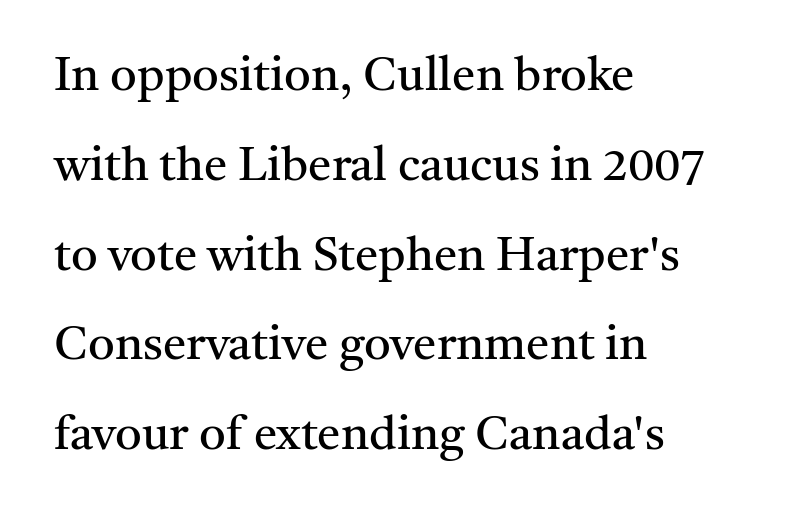
{"serif": "yes", "italic": "no", "bold": "no", "weight": "regular", "width": "normal", "stroke_contrast": "medium", "x_height": "medium", "monospaced": "no", "underline": "no", "align": "left", "line_spacing": "loose", "line_spacing_ratio": 1.91, "letter_spacing": "normal", "letter_spacing_em": 0.0, "glyph_px": 47}
